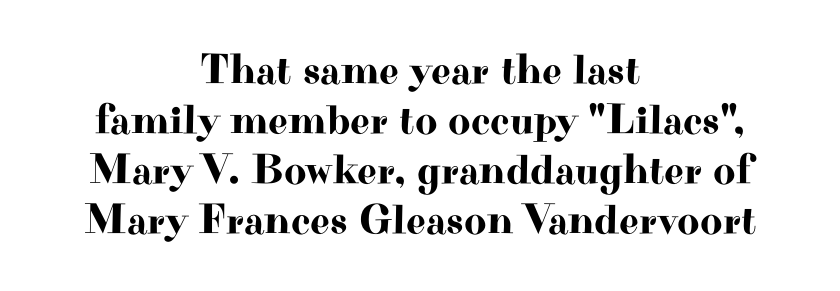
Q: Is the text italic (slanted)? A: No, it is upright.
Q: Is the typeface a serif or a sans-serif typeface? A: Serif.
Q: Is the text underlined? A: No.
Q: How is the paragraph aligned? A: Centered.
Q: Is the spacing between letters normal or unusually wide? A: Normal.
Q: Width (condensed, normal, or wide)? A: Wide.
Q: Stroke contrast? A: High.
Q: x-height? A: Small.
Q: Monospaced? A: No.
